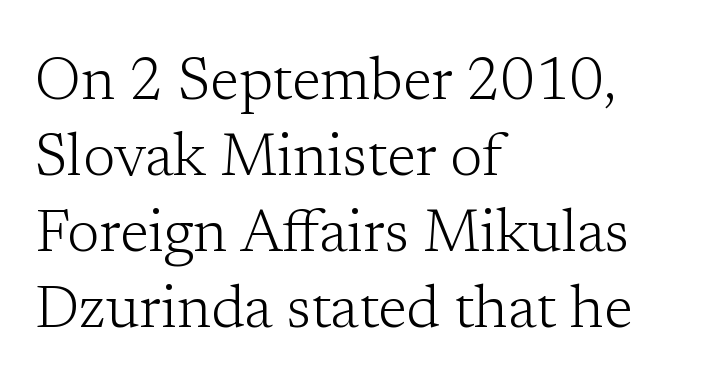
Q: Is the text bold? A: No.
Q: Is the text italic (slanted)? A: No, it is upright.
Q: Is the typeface a serif or a sans-serif typeface? A: Serif.
Q: Is the text underlined? A: No.
Q: How is the paragraph aligned? A: Left-aligned.
Q: Is the spacing between letters normal or unusually wide? A: Normal.
Q: Is the spacing between lines tight, normal or loose? A: Normal.
Q: Width (condensed, normal, or wide)? A: Normal.
Q: Stroke contrast? A: Low.
Q: x-height? A: Medium.
Q: Monospaced? A: No.
